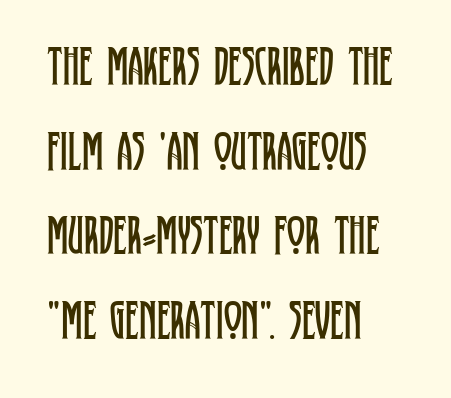
{"serif": "yes", "italic": "no", "bold": "no", "weight": "regular", "width": "condensed", "stroke_contrast": "low", "x_height": "large", "monospaced": "no", "underline": "no", "align": "left", "line_spacing": "normal", "line_spacing_ratio": 1.54, "letter_spacing": "normal", "letter_spacing_em": 0.0, "glyph_px": 55}
